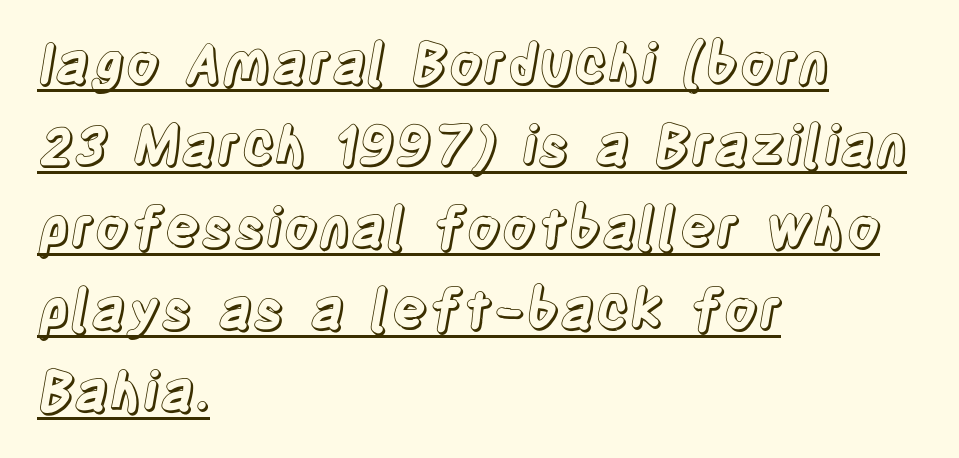
Summary of vertical rhythm: regular, with standard interline spacing. The lines are quadded left. Do the characters align in a grid? No, the font is proportional.
